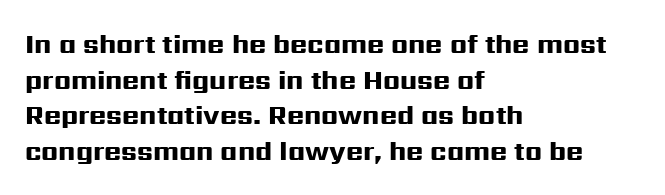
{"italic": "no", "bold": "yes", "underline": "no", "align": "left", "line_spacing": "normal", "line_spacing_ratio": 1.37, "letter_spacing": "normal", "letter_spacing_em": 0.0, "glyph_px": 26}
